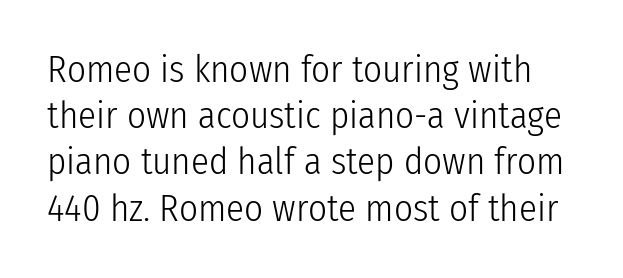
{"serif": "no", "italic": "no", "bold": "no", "weight": "light", "width": "condensed", "stroke_contrast": "low", "x_height": "medium", "monospaced": "no", "underline": "no", "line_spacing": "normal", "line_spacing_ratio": 1.25, "letter_spacing": "normal", "letter_spacing_em": 0.0, "glyph_px": 37}
